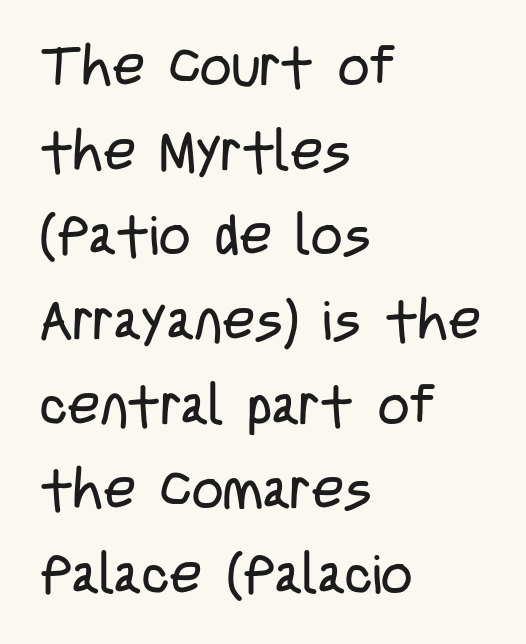
Q: Is the text bold? A: No.
Q: Is the text italic (slanted)? A: No, it is upright.
Q: Is the typeface a serif or a sans-serif typeface? A: Sans-serif.
Q: Is the text underlined? A: No.
Q: How is the paragraph aligned? A: Left-aligned.
Q: Is the spacing between letters normal or unusually wide? A: Normal.
Q: Is the spacing between lines tight, normal or loose? A: Normal.
Q: Width (condensed, normal, or wide)? A: Condensed.
Q: Stroke contrast? A: Low.
Q: x-height? A: Large.
Q: Monospaced? A: No.
